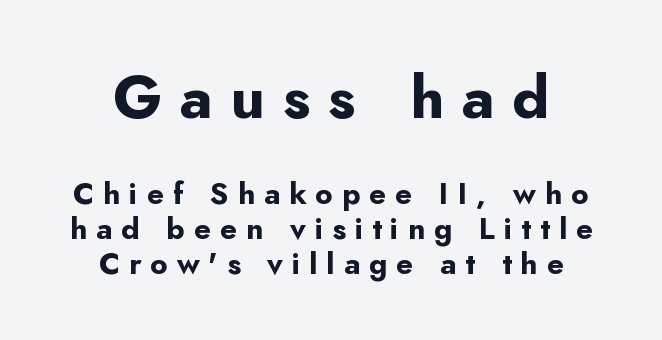
The image shows 60 px bold sans-serif type, upright; set centered, line spacing 1.17x, unusually wide letter spacing (+0.3 em), not underlined; the first (top) block is 2.0x larger; low stroke contrast and a small x-height.
